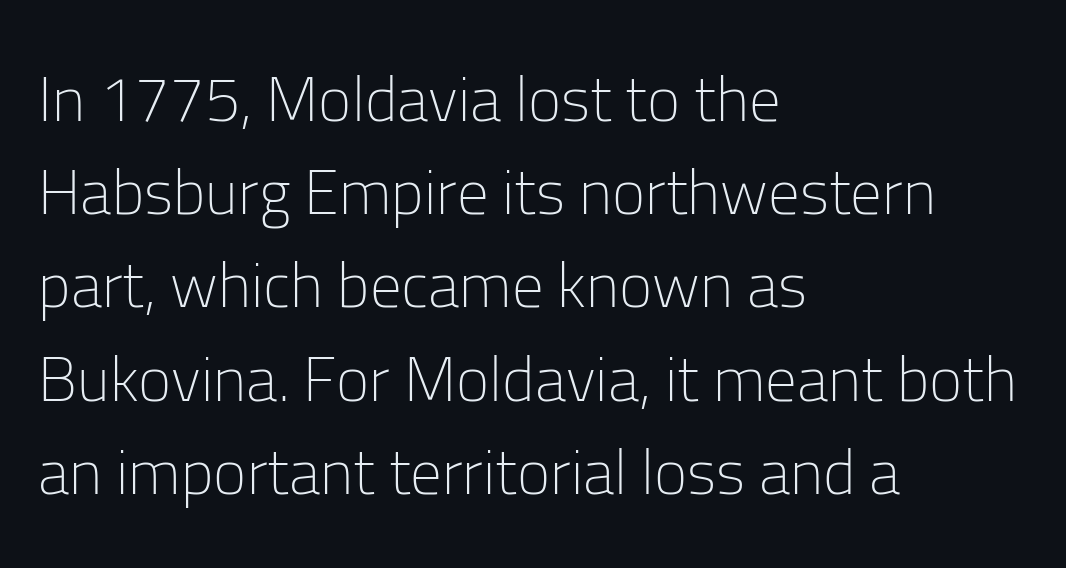
Q: Is the text bold? A: No.
Q: Is the text italic (slanted)? A: No, it is upright.
Q: Is the typeface a serif or a sans-serif typeface? A: Sans-serif.
Q: Is the text underlined? A: No.
Q: How is the paragraph aligned? A: Left-aligned.
Q: Is the spacing between letters normal or unusually wide? A: Normal.
Q: Is the spacing between lines tight, normal or loose? A: Normal.
Q: Width (condensed, normal, or wide)? A: Normal.
Q: Stroke contrast? A: Low.
Q: x-height? A: Medium.
Q: Monospaced? A: No.
